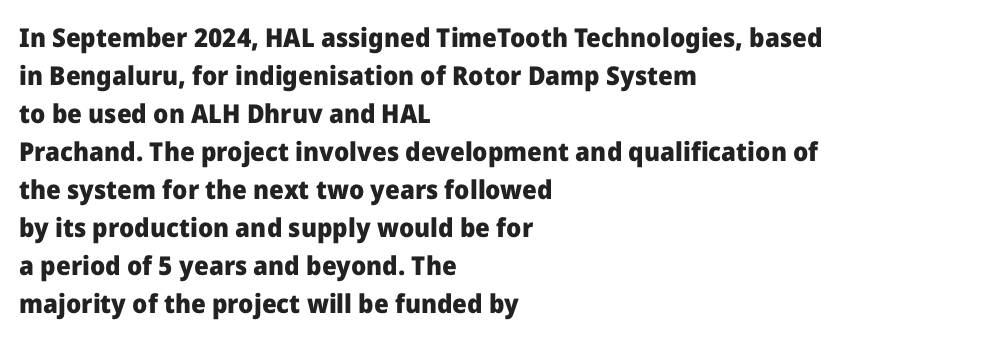
{"italic": "no", "bold": "yes", "underline": "no", "align": "left", "line_spacing": "normal", "line_spacing_ratio": 1.46, "letter_spacing": "normal", "letter_spacing_em": 0.0, "glyph_px": 26}
